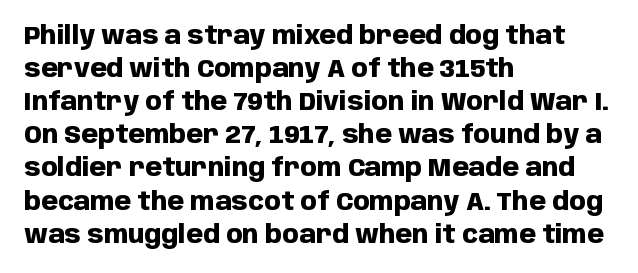
The image shows 24 px bold type, upright; set left-aligned, normal line spacing (1.38x), normal letter spacing, not underlined.
